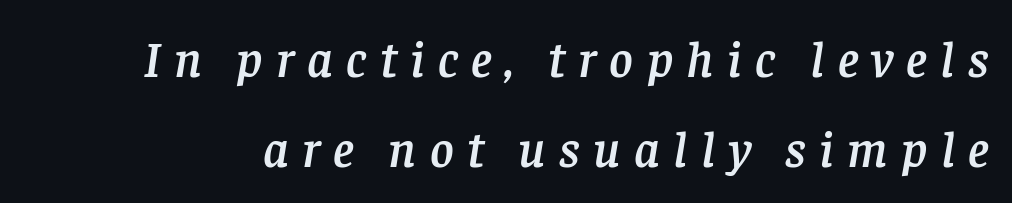
The image shows 51 px serif type, italic (leaning right); set line spacing 1.77x, unusually wide letter spacing (+0.26 em), not underlined; low stroke contrast and a large x-height.
